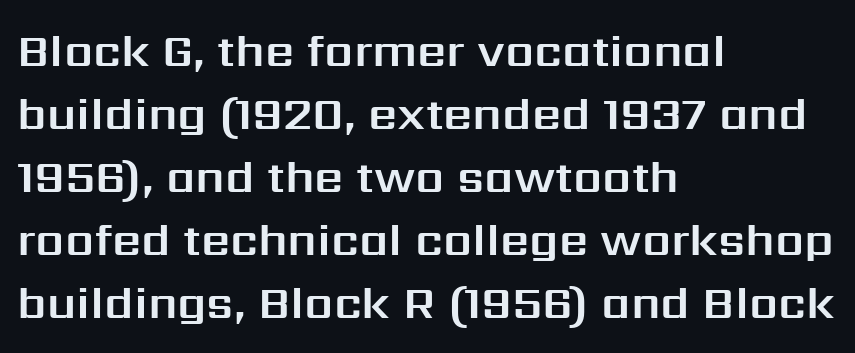
{"serif": "no", "italic": "no", "width": "normal", "stroke_contrast": "medium", "x_height": "medium", "monospaced": "no", "underline": "no", "align": "left", "line_spacing": "normal", "line_spacing_ratio": 1.37, "letter_spacing": "normal", "letter_spacing_em": 0.0, "glyph_px": 46}
